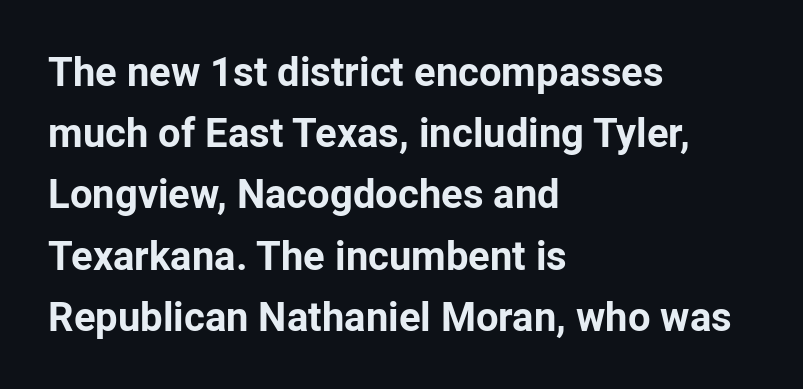
The image shows 40 px bold sans-serif type, upright; set left-aligned, normal line spacing (1.53x), normal letter spacing, not underlined; low stroke contrast and a medium x-height.
